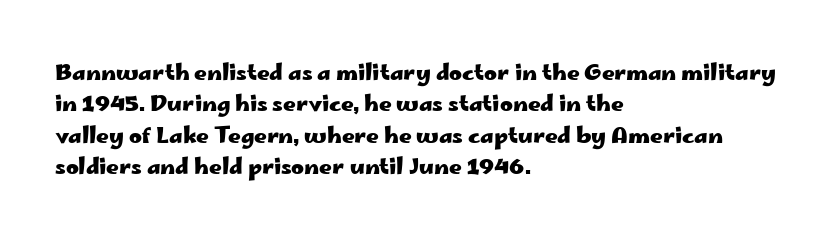
Q: Is the text bold? A: Yes.
Q: Is the text italic (slanted)? A: No, it is upright.
Q: Is the text underlined? A: No.
Q: How is the paragraph aligned? A: Left-aligned.
Q: Is the spacing between letters normal or unusually wide? A: Normal.
Q: Is the spacing between lines tight, normal or loose? A: Normal.
